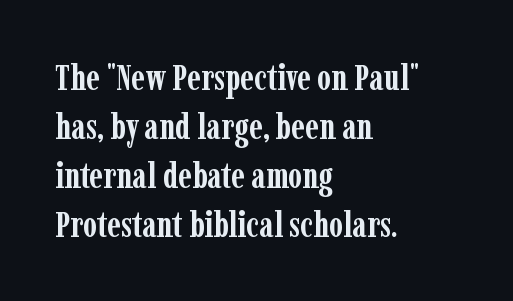
The image shows 36 px semibold, condensed serif type, upright; set left-aligned, normal line spacing (1.36x), normal letter spacing, not underlined; low stroke contrast and a medium x-height.
